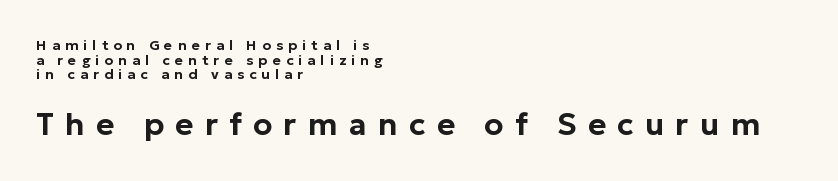
Q: Is the text italic (slanted)? A: No, it is upright.
Q: Is the typeface a serif or a sans-serif typeface? A: Sans-serif.
Q: Is the text underlined? A: No.
Q: How is the paragraph aligned? A: Left-aligned.
Q: Is the spacing between letters normal or unusually wide? A: Unusually wide.
Q: Is the spacing between lines tight, normal or loose? A: Tight.
Q: Which block of text is set in a larger size, the first (top) or the second (bottom)? A: The second (bottom) one.
Q: Width (condensed, normal, or wide)? A: Normal.
Q: Stroke contrast? A: Low.
Q: x-height? A: Medium.
Q: Monospaced? A: No.
